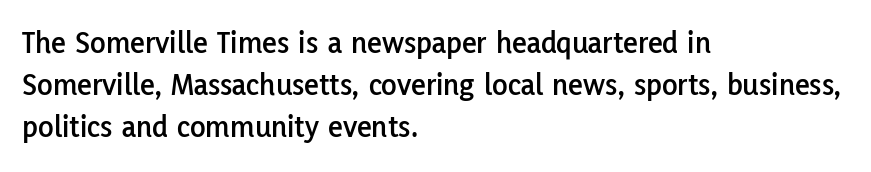
The designer left line spacing at the default. Every character sits straight up, as roman type does. Serif or sans? Sans — the stroke terminals are bare. Underlining? Definitely not there. Nothing unusual about the tracking: characters are spaced as the font intends.
